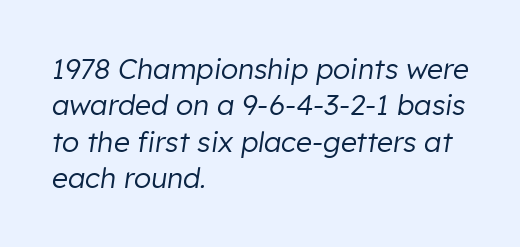
The image shows 28 px regular-weight type, italic (leaning right); set left-aligned, normal line spacing (1.3x), normal letter spacing, not underlined; low stroke contrast and a medium x-height.
